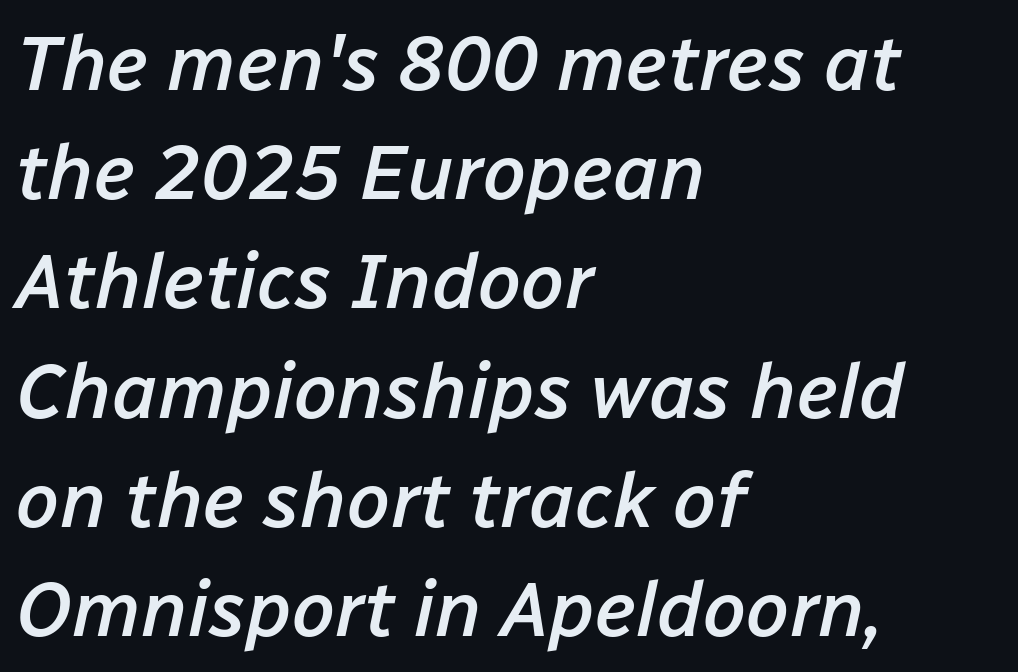
The image shows 78 px semibold type, italic (leaning right); set left-aligned, normal line spacing (1.4x), normal letter spacing, not underlined; low stroke contrast and a medium x-height.
